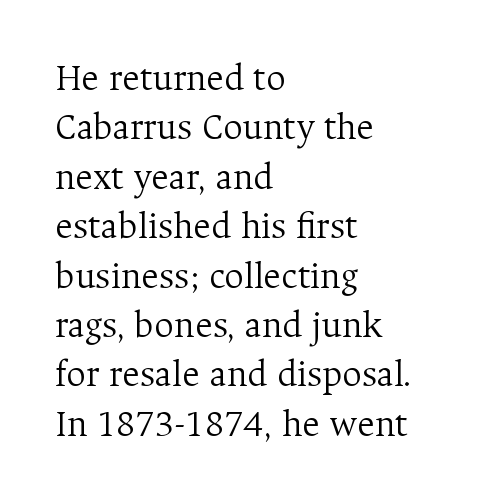
Q: Is the text bold? A: No.
Q: Is the text italic (slanted)? A: No, it is upright.
Q: Is the typeface a serif or a sans-serif typeface? A: Serif.
Q: Is the text underlined? A: No.
Q: How is the paragraph aligned? A: Left-aligned.
Q: Is the spacing between letters normal or unusually wide? A: Normal.
Q: Is the spacing between lines tight, normal or loose? A: Normal.
Q: Width (condensed, normal, or wide)? A: Normal.
Q: Stroke contrast? A: Medium.
Q: x-height? A: Medium.
Q: Monospaced? A: No.
